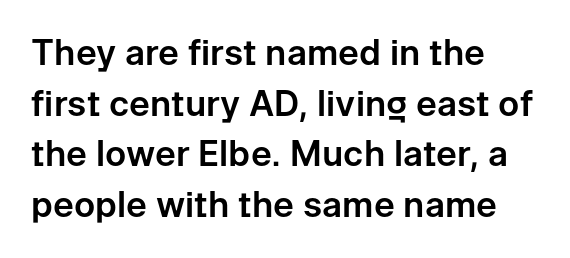
{"serif": "no", "italic": "no", "width": "normal", "stroke_contrast": "low", "x_height": "medium", "monospaced": "no", "underline": "no", "align": "left", "line_spacing": "normal", "line_spacing_ratio": 1.45, "letter_spacing": "normal", "letter_spacing_em": 0.0, "glyph_px": 35}
